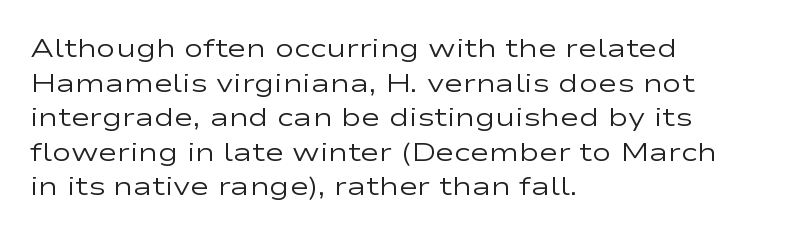
No chunkiness to these letters — they're not bold. A classic flush-left, rag-right setting is used for this passage. One glance says typical: line gaps are just what's usual. The letters sit at their default tracking, neither squeezed nor spread.
